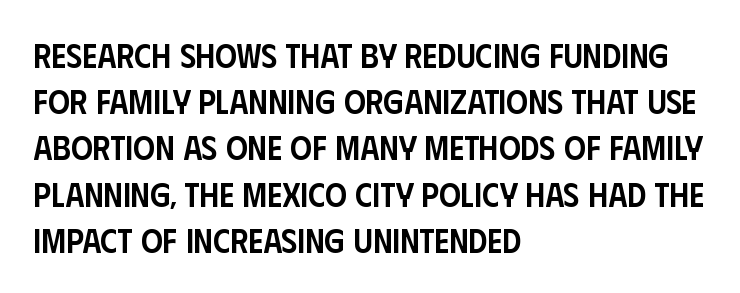
{"serif": "no", "italic": "no", "bold": "semi", "weight": "semibold", "width": "condensed", "stroke_contrast": "low", "x_height": "large", "monospaced": "no", "underline": "no", "align": "left", "line_spacing": "normal", "line_spacing_ratio": 1.36, "letter_spacing": "normal", "letter_spacing_em": 0.0, "glyph_px": 34}
